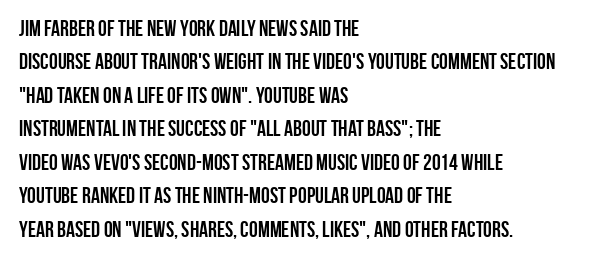
The image shows 22 px bold type, upright; set left-aligned, normal line spacing (1.52x), normal letter spacing, not underlined.
